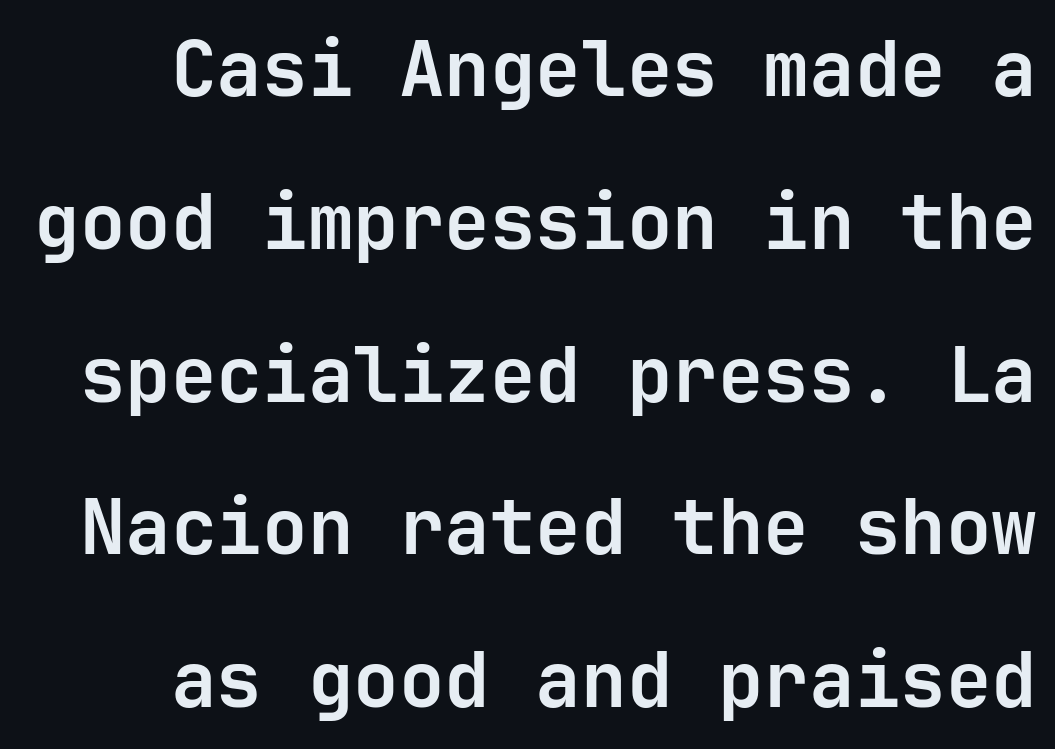
Q: Is the text bold? A: Yes.
Q: Is the text italic (slanted)? A: No, it is upright.
Q: Is the typeface a serif or a sans-serif typeface? A: Sans-serif.
Q: Is the text underlined? A: No.
Q: Is the spacing between letters normal or unusually wide? A: Normal.
Q: Is the spacing between lines tight, normal or loose? A: Loose.
Q: Width (condensed, normal, or wide)? A: Normal.
Q: Stroke contrast? A: Low.
Q: x-height? A: Medium.
Q: Monospaced? A: Yes.
